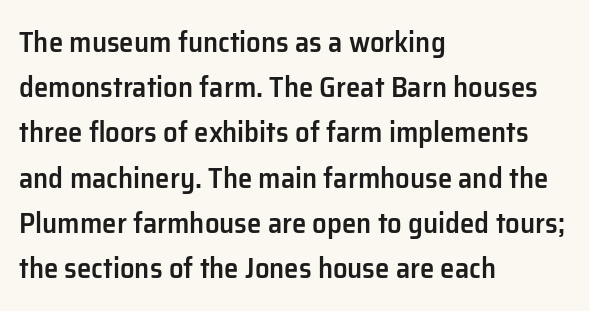
Does the leading feel generous? No, just average. How heavy is the stroke? Medium-heavy — a semibold, shy of bold. You could not count columns in this text — the font is proportionally spaced. Is the letter spacing exaggerated? No — it looks like the ordinary default.
